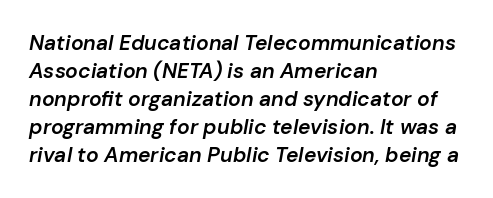
Q: Is the text bold? A: Semi-bold.
Q: Is the text italic (slanted)? A: Yes, it leans right by about 10 degrees.
Q: Is the text underlined? A: No.
Q: How is the paragraph aligned? A: Left-aligned.
Q: Is the spacing between letters normal or unusually wide? A: Normal.
Q: Is the spacing between lines tight, normal or loose? A: Normal.
